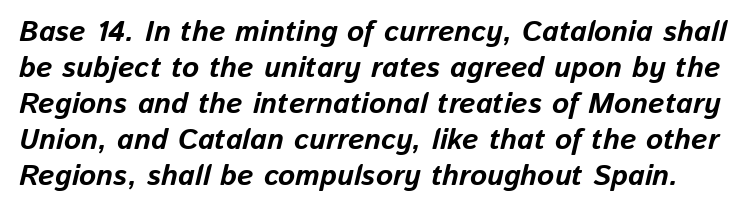
The image shows 29 px bold type, italic (leaning right); set line spacing 1.24x, normal letter spacing, not underlined; low stroke contrast and a medium x-height.
